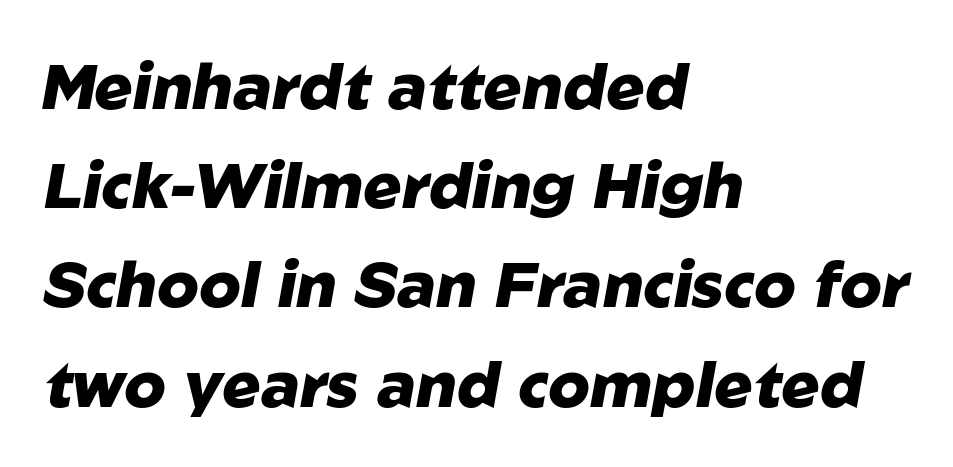
Q: Is the text bold? A: Yes.
Q: Is the text italic (slanted)? A: Yes, it leans right by about 10 degrees.
Q: Is the text underlined? A: No.
Q: How is the paragraph aligned? A: Left-aligned.
Q: Is the spacing between letters normal or unusually wide? A: Normal.
Q: Is the spacing between lines tight, normal or loose? A: Normal.
Q: Width (condensed, normal, or wide)? A: Normal.
Q: Stroke contrast? A: Low.
Q: x-height? A: Medium.
Q: Monospaced? A: No.
